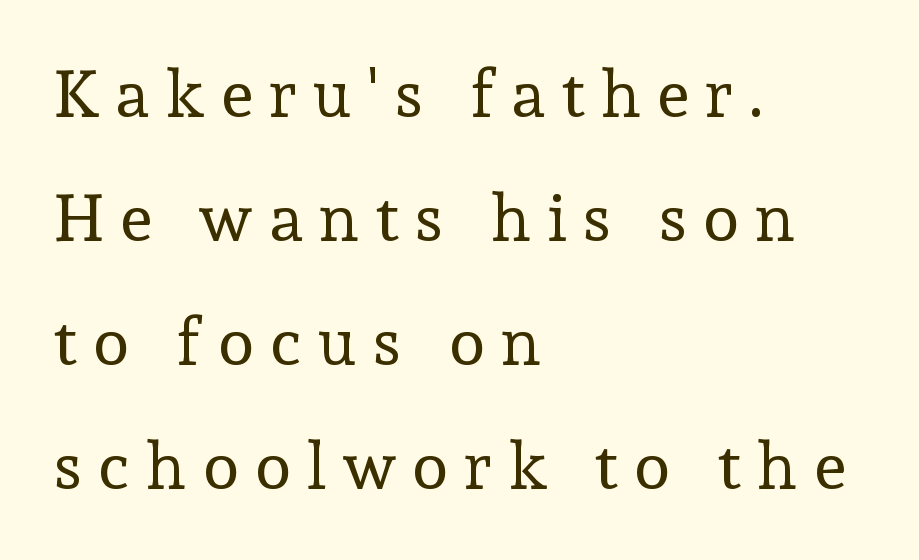
The image shows 66 px regular-weight serif type, upright; set left-aligned, line spacing 1.88x, unusually wide letter spacing (+0.25 em), not underlined; a medium x-height.
